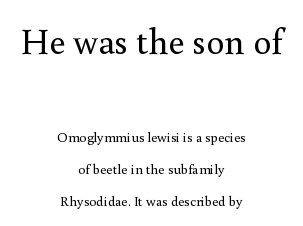
Every stem runs plumb, perpendicular to the baseline. Caption: upper text group enlarged, lower text group reduced. Casual observation: everything's sitting right in the middle. The font is comparable to plain body text, perhaps lighter.
